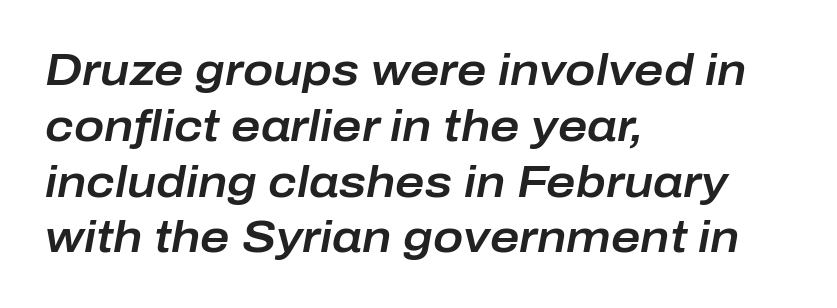
The image shows 45 px text type, italic (leaning right); set left-aligned, line spacing 1.24x, normal letter spacing, not underlined; low stroke contrast and a medium x-height.
